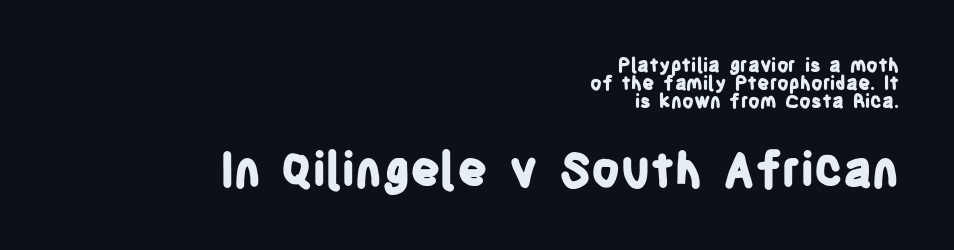
Observe the absence of serifs on each vertical stroke in this sample. Each word holds together tightly as a unit, with standard inter-letter gaps. Heavy, bold letterforms. Do the letters lean? They stand straight. The typesetter chose a ragged-left arrangement here.
